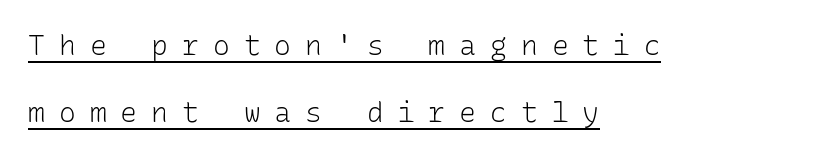
Q: Is the text bold? A: No.
Q: Is the text italic (slanted)? A: No, it is upright.
Q: Is the typeface a serif or a sans-serif typeface? A: Sans-serif.
Q: Is the text underlined? A: Yes.
Q: How is the paragraph aligned? A: Left-aligned.
Q: Is the spacing between letters normal or unusually wide? A: Unusually wide.
Q: Is the spacing between lines tight, normal or loose? A: Loose.
Q: Width (condensed, normal, or wide)? A: Normal.
Q: Stroke contrast? A: Low.
Q: x-height? A: Medium.
Q: Monospaced? A: Yes.
